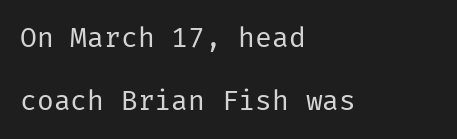
Q: Is the text bold? A: No.
Q: Is the text italic (slanted)? A: No, it is upright.
Q: Is the typeface a serif or a sans-serif typeface? A: Sans-serif.
Q: Is the text underlined? A: No.
Q: How is the paragraph aligned? A: Left-aligned.
Q: Is the spacing between letters normal or unusually wide? A: Normal.
Q: Is the spacing between lines tight, normal or loose? A: Loose.
Q: Width (condensed, normal, or wide)? A: Normal.
Q: Stroke contrast? A: Low.
Q: x-height? A: Medium.
